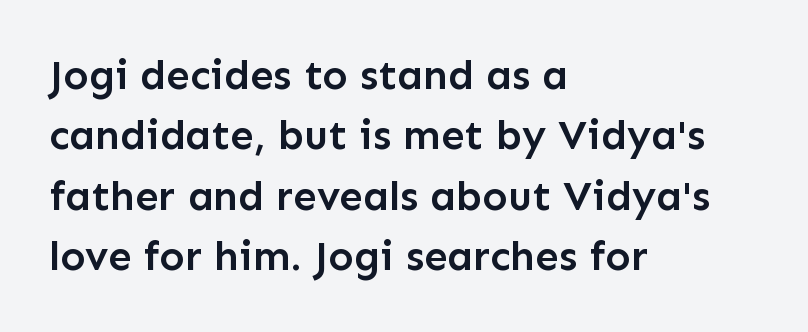
{"serif": "no", "italic": "no", "bold": "semi", "weight": "semibold", "width": "normal", "stroke_contrast": "low", "x_height": "medium", "monospaced": "no", "underline": "no", "align": "left", "line_spacing": "normal", "line_spacing_ratio": 1.44, "letter_spacing": "normal", "letter_spacing_em": 0.0, "glyph_px": 42}
